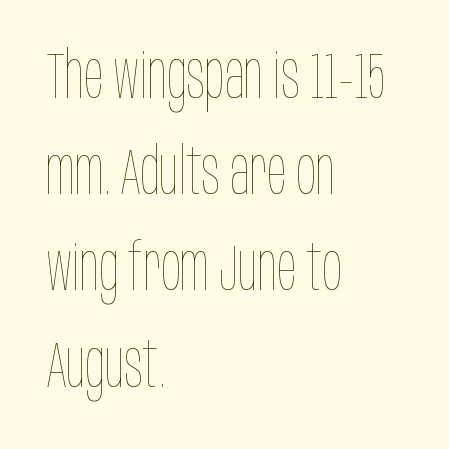
The image shows 65 px thin, condensed type, upright; set left-aligned, normal line spacing (1.48x), normal letter spacing, not underlined; low stroke contrast and a large x-height.
